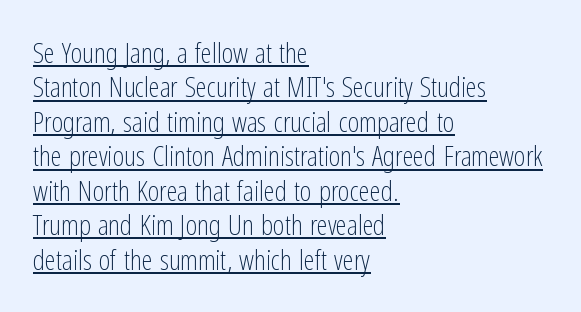
Looks like regular typesetting: each glyph gets only the width it needs. Heft: none added — not bold. The rendering uses the underline text-decoration. Note: no serifs on the glyphs. These lines were composed using upright roman letters. One-word summary of the alignment: left.
